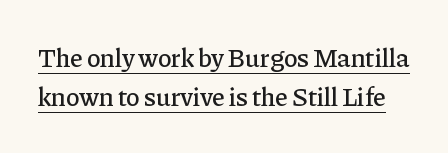
The image shows 26 px text type, upright; set normal line spacing (1.5x), normal letter spacing, underlined.
